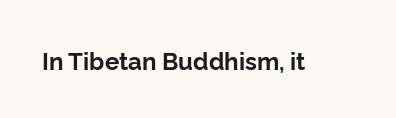
Q: Is the text bold? A: Yes.
Q: Is the text italic (slanted)? A: No, it is upright.
Q: Is the text underlined? A: No.
Q: Is the spacing between letters normal or unusually wide? A: Normal.
